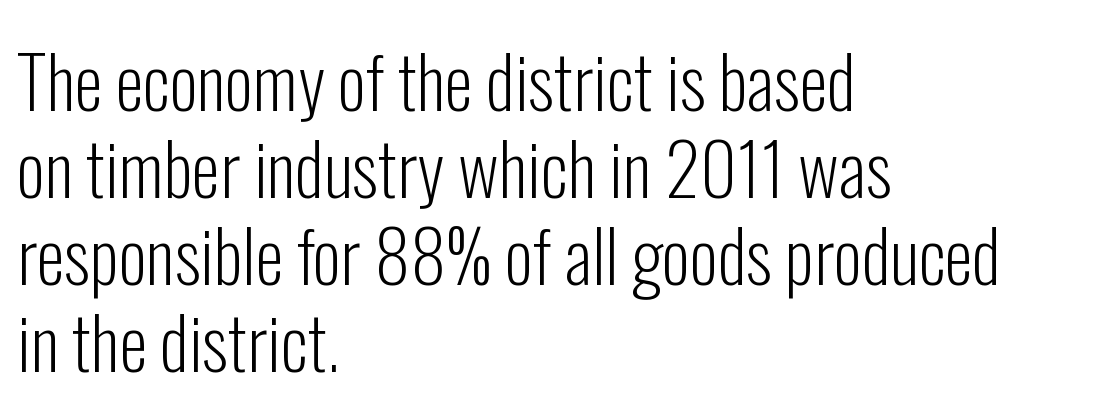
{"serif": "no", "italic": "no", "bold": "no", "weight": "light", "width": "condensed", "stroke_contrast": "low", "x_height": "medium", "monospaced": "no", "underline": "no", "align": "left", "line_spacing_ratio": 1.21, "letter_spacing": "normal", "letter_spacing_em": 0.0, "glyph_px": 72}
